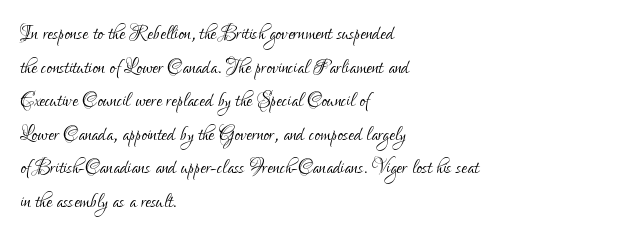
Q: Is the text bold? A: No.
Q: Is the text italic (slanted)? A: Yes.
Q: Is the text underlined? A: No.
Q: How is the paragraph aligned? A: Left-aligned.
Q: Is the spacing between letters normal or unusually wide? A: Normal.
Q: Is the spacing between lines tight, normal or loose? A: Normal.
